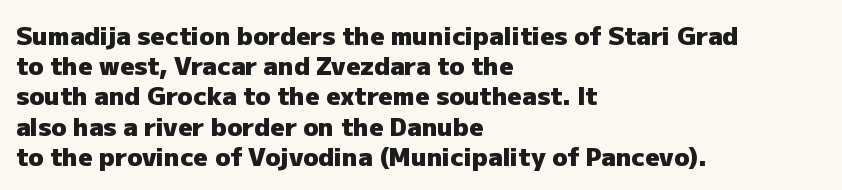
The image shows 25 px bold type, upright; set left-aligned, line spacing 1.21x, normal letter spacing, not underlined.
